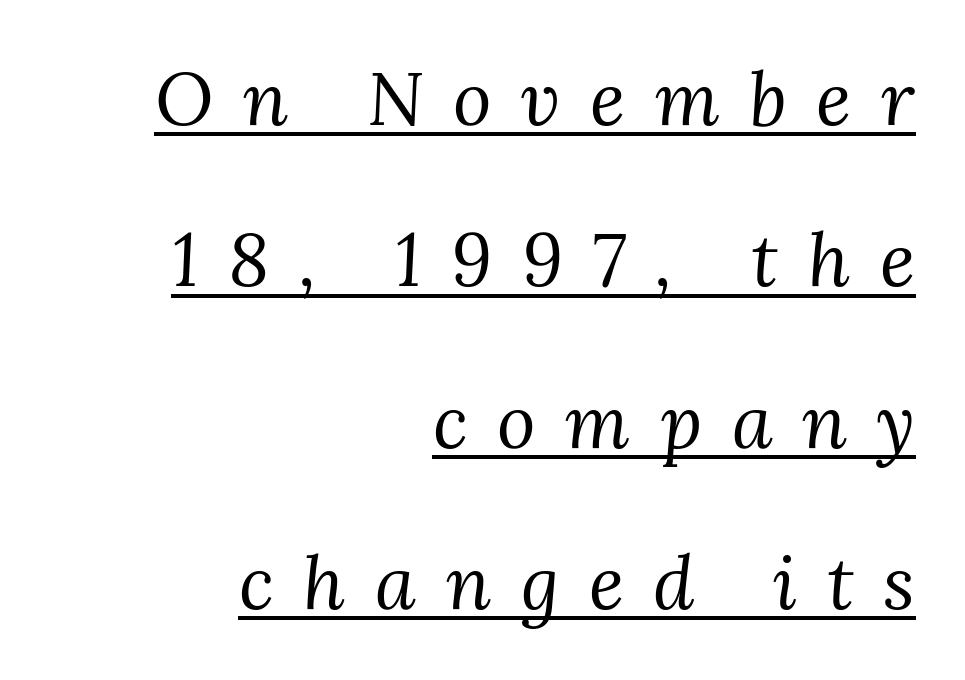
To sum up the face: it has serifs. This sample is right-justified, so line beginnings fall wherever the words allow. The rendering applies a slant to the glyphs. Letters have the restrained weight of plain body copy at most.
